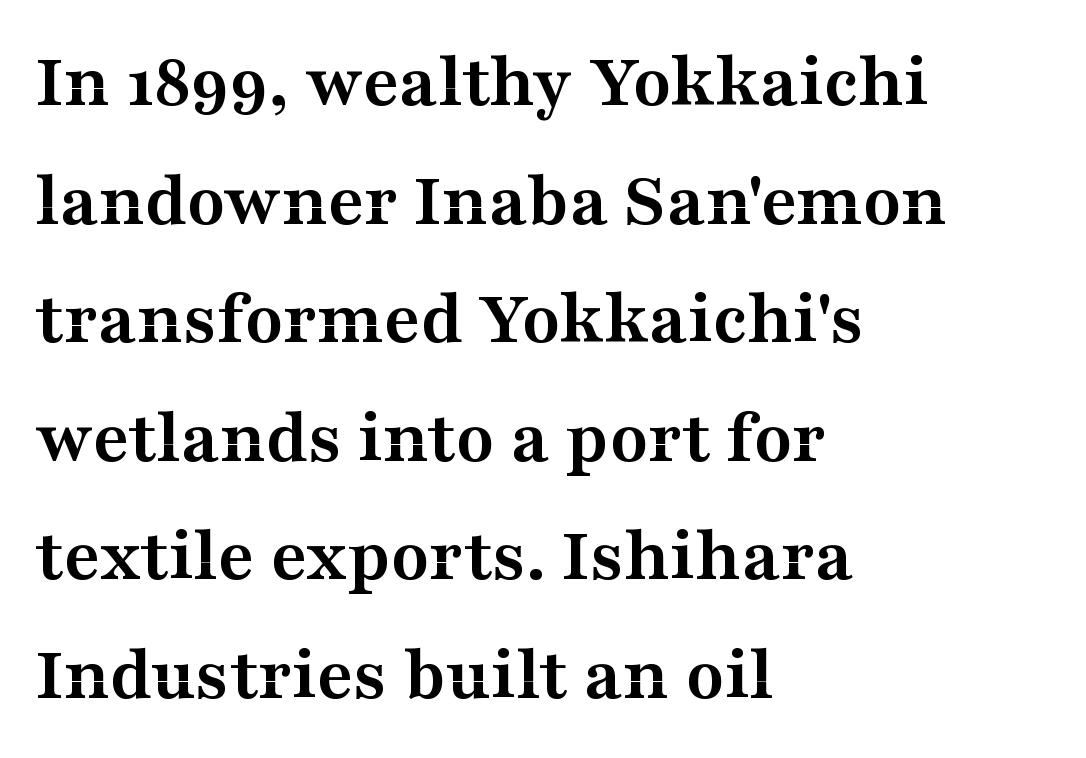
Casual observation: everything's shoved over to the left. Do the characters align in a grid? No, the font is proportional. These lines sit exactly where default settings would place them. Weight: bold.
